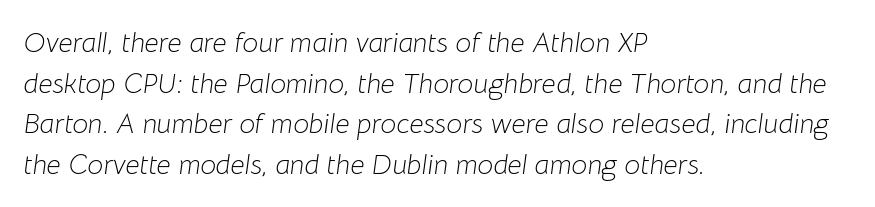
The image shows 28 px light type, italic (leaning right); set left-aligned, normal line spacing (1.45x), normal letter spacing, not underlined; low stroke contrast and a medium x-height.
